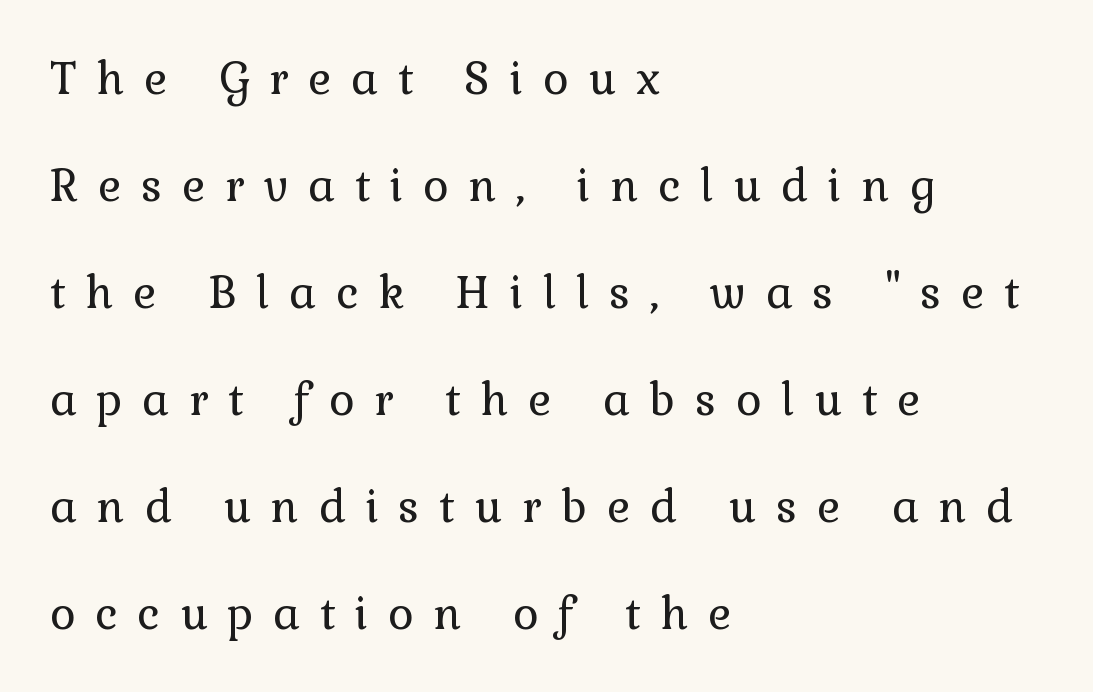
Q: Is the text bold? A: No.
Q: Is the text italic (slanted)? A: No, it is upright.
Q: Is the typeface a serif or a sans-serif typeface? A: Serif.
Q: Is the text underlined? A: No.
Q: How is the paragraph aligned? A: Left-aligned.
Q: Is the spacing between letters normal or unusually wide? A: Unusually wide.
Q: Is the spacing between lines tight, normal or loose? A: Loose.
Q: Width (condensed, normal, or wide)? A: Normal.
Q: x-height? A: Medium.
Q: Monospaced? A: No.
